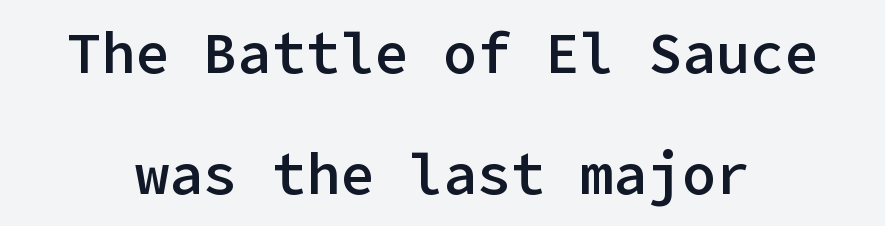
If you folded the block vertically in half, each line would mirror itself in length. Semibold letterforms, between regular and bold. Ordinary non-slanted type is in use. The rendering shows plain stroke endings on the letterforms — a sans-serif design.
